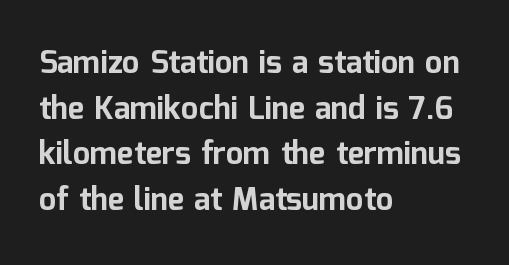
The image shows 31 px bold sans-serif type, upright; set left-aligned, normal line spacing (1.47x), normal letter spacing, not underlined; low stroke contrast and a medium x-height.
